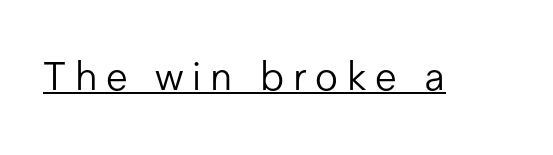
The type sits square on the baseline with zero lean. This is underlined copy, the kind a proofreader might mark for attention. I'd call this a sans setting — the letters go barefoot. The font is comparable to plain body text, perhaps lighter. Words appear elongated and porous because spacing is wide. Note the varied advance widths — an 'i' is clearly narrower than an 'm'.
